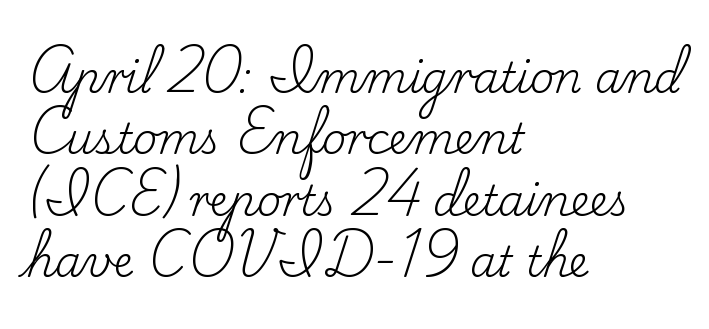
The image shows 42 px regular-weight serif type; set left-aligned, normal line spacing (1.46x), normal letter spacing, not underlined; low stroke contrast and a small x-height.
